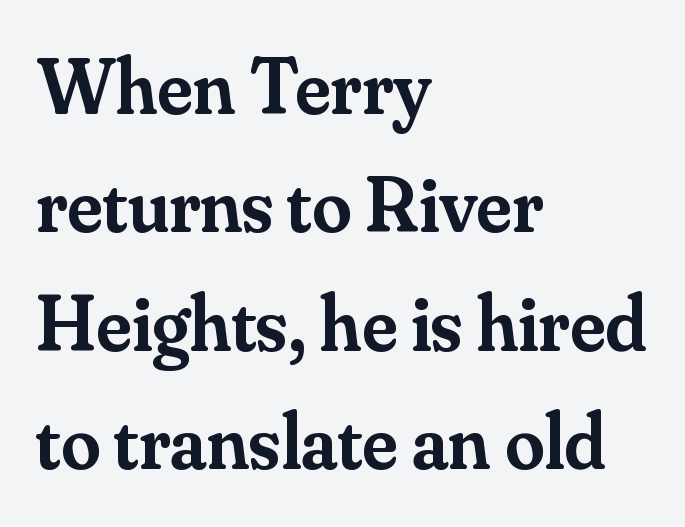
Unlike italic type, these characters show no tilt at all. The strip under each line holds only bare page. What's the leading like? Ordinary, nothing unusual. Does the type have serifs? Yes, each stem ends in a small foot. Here the designer chose a conventional face with non-uniform glyph widths.
